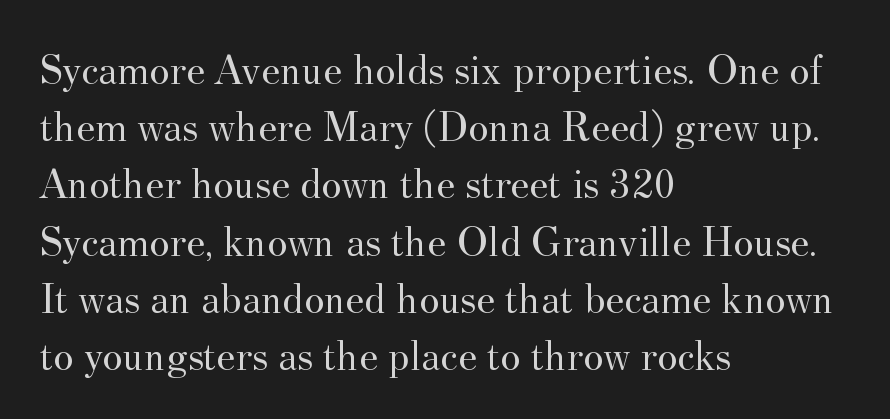
One-word summary of the alignment: left. Unlike a clean sans, this face finishes its strokes with serifs. These lines are rendered in a variable-pitch font. Type without underlining. The leading is moderate, giving the passage an even texture. Ink coverage per letter is moderate at most.
